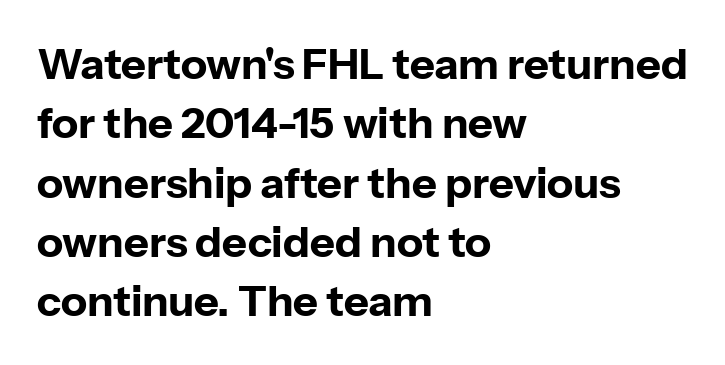
The image shows 43 px bold sans-serif type, upright; set left-aligned, normal line spacing (1.38x), normal letter spacing, not underlined; low stroke contrast and a medium x-height.
